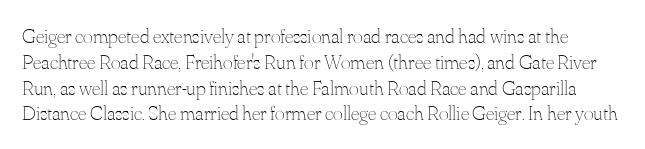
{"italic": "no", "bold": "no", "underline": "no", "line_spacing_ratio": 1.23, "letter_spacing": "normal", "letter_spacing_em": 0.0, "glyph_px": 21}
